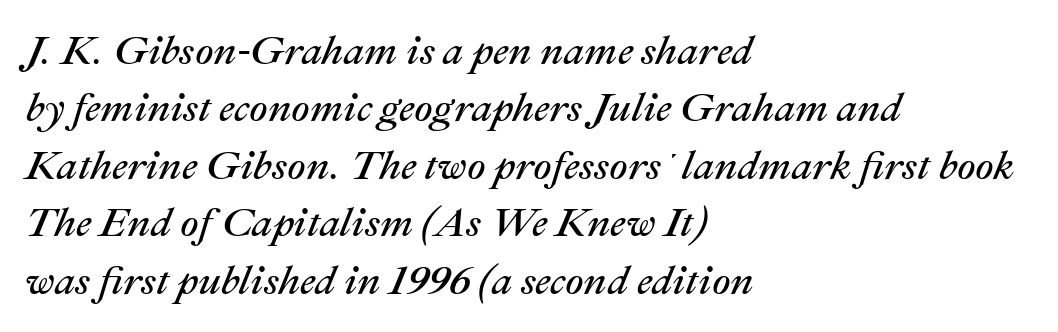
Q: Is the text bold? A: No.
Q: Is the text italic (slanted)? A: Yes, it leans right by about 22 degrees.
Q: Is the text underlined? A: No.
Q: How is the paragraph aligned? A: Left-aligned.
Q: Is the spacing between letters normal or unusually wide? A: Normal.
Q: Is the spacing between lines tight, normal or loose? A: Normal.
Q: Width (condensed, normal, or wide)? A: Normal.
Q: Stroke contrast? A: Medium.
Q: x-height? A: Medium.
Q: Monospaced? A: No.
